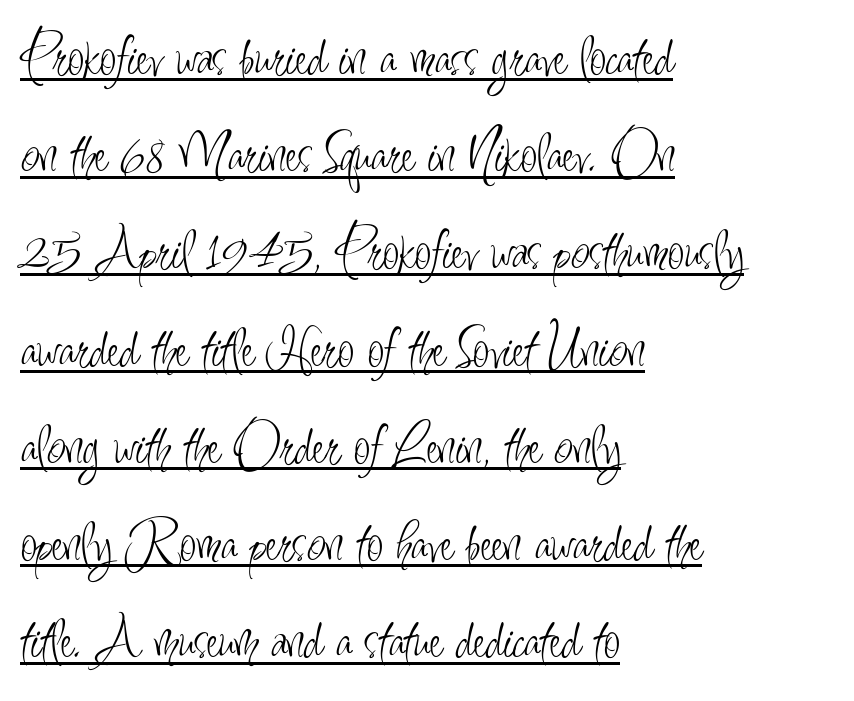
{"serif": "no", "bold": "no", "weight": "light", "width": "condensed", "stroke_contrast": "low", "x_height": "small", "monospaced": "no", "underline": "yes", "align": "left", "line_spacing": "normal", "line_spacing_ratio": 1.62, "letter_spacing": "normal", "letter_spacing_em": 0.0, "glyph_px": 60}
